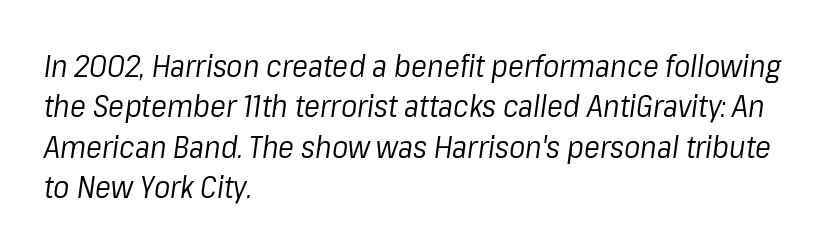
The image shows 30 px regular-weight type, italic (leaning right); set left-aligned, normal line spacing (1.35x), normal letter spacing, not underlined; low stroke contrast and a medium x-height.
